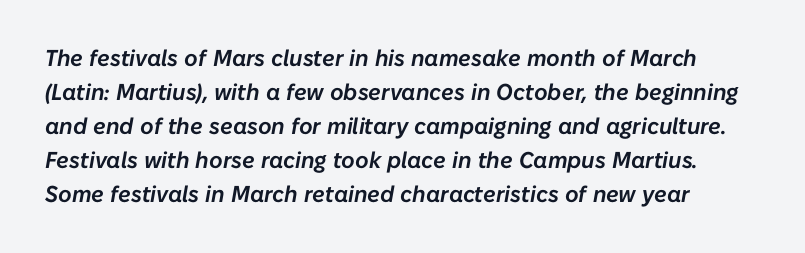
The image shows 23 px text type, italic (leaning right); set normal line spacing (1.48x), normal letter spacing, not underlined.
